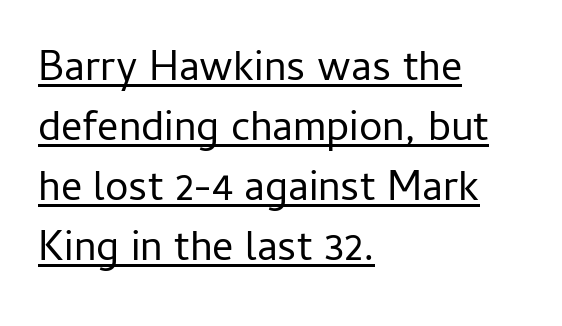
{"serif": "no", "italic": "no", "bold": "no", "weight": "regular", "width": "normal", "stroke_contrast": "low", "x_height": "medium", "monospaced": "no", "underline": "yes", "align": "left", "line_spacing": "normal", "line_spacing_ratio": 1.43, "letter_spacing": "normal", "letter_spacing_em": 0.0, "glyph_px": 42}
